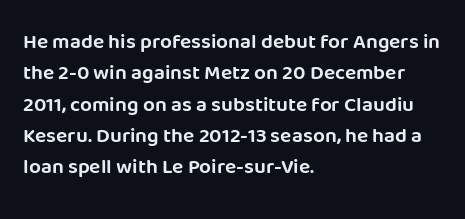
{"italic": "no", "underline": "no", "align": "left", "line_spacing": "normal", "line_spacing_ratio": 1.49, "letter_spacing": "normal", "letter_spacing_em": 0.0, "glyph_px": 21}
